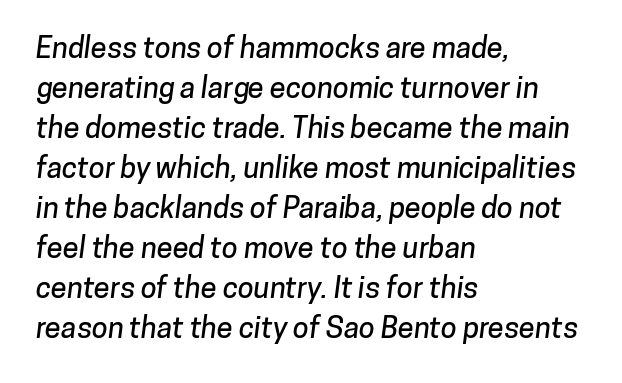
The image shows 29 px sans-serif type; set left-aligned, normal line spacing (1.38x), normal letter spacing, not underlined; low stroke contrast and a medium x-height.
